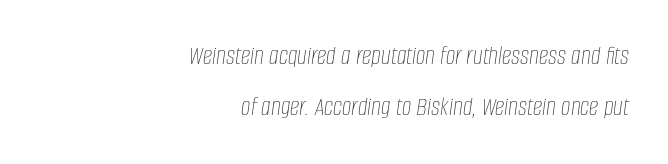
{"italic": "yes", "lean": "right", "slant_degrees": 8, "bold": "no", "underline": "no", "align": "right", "line_spacing": "loose", "line_spacing_ratio": 1.9, "letter_spacing": "normal", "letter_spacing_em": 0.0, "glyph_px": 27}
